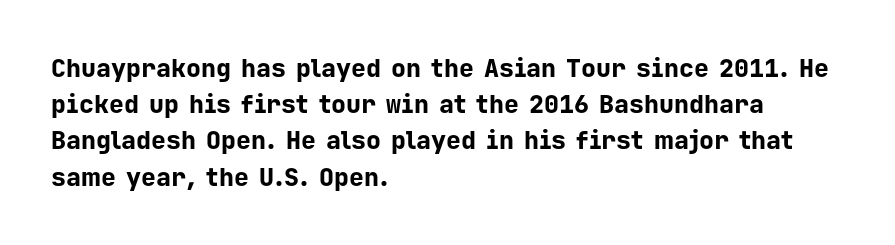
Q: Is the text bold? A: Yes.
Q: Is the text italic (slanted)? A: No, it is upright.
Q: Is the text underlined? A: No.
Q: How is the paragraph aligned? A: Left-aligned.
Q: Is the spacing between letters normal or unusually wide? A: Normal.
Q: Is the spacing between lines tight, normal or loose? A: Normal.
